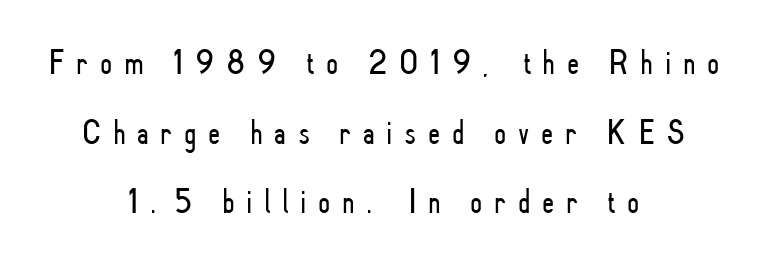
Q: Is the text bold? A: No.
Q: Is the text italic (slanted)? A: No, it is upright.
Q: Is the typeface a serif or a sans-serif typeface? A: Sans-serif.
Q: Is the text underlined? A: No.
Q: How is the paragraph aligned? A: Centered.
Q: Is the spacing between letters normal or unusually wide? A: Unusually wide.
Q: Is the spacing between lines tight, normal or loose? A: Loose.
Q: Width (condensed, normal, or wide)? A: Condensed.
Q: Stroke contrast? A: Low.
Q: x-height? A: Small.
Q: Monospaced? A: No.
